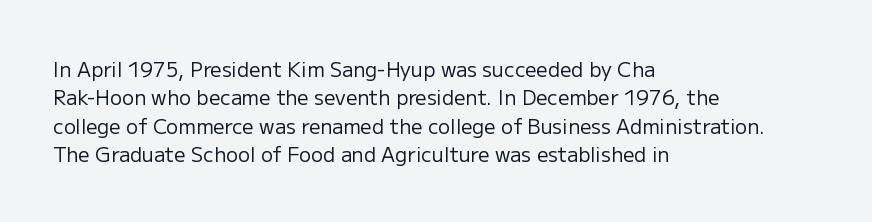
Glyph-to-glyph distance matches everyday printed text. One glance says typical: line gaps are just what's usual. A bare baseline throughout the passage. Does the lettering tilt? It doesn't — this is upright.
